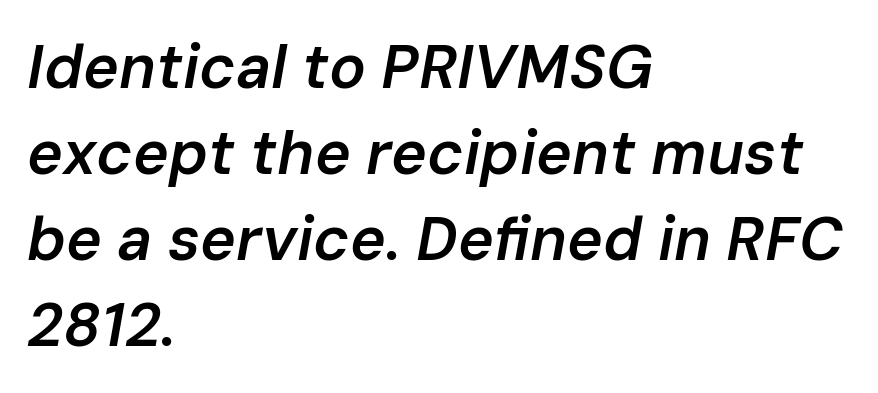
Q: Is the text bold? A: Semi-bold.
Q: Is the text italic (slanted)? A: Yes, it leans right by about 10 degrees.
Q: Is the text underlined? A: No.
Q: How is the paragraph aligned? A: Left-aligned.
Q: Is the spacing between letters normal or unusually wide? A: Normal.
Q: Is the spacing between lines tight, normal or loose? A: Normal.
Q: Width (condensed, normal, or wide)? A: Normal.
Q: Stroke contrast? A: Low.
Q: x-height? A: Medium.
Q: Monospaced? A: No.
